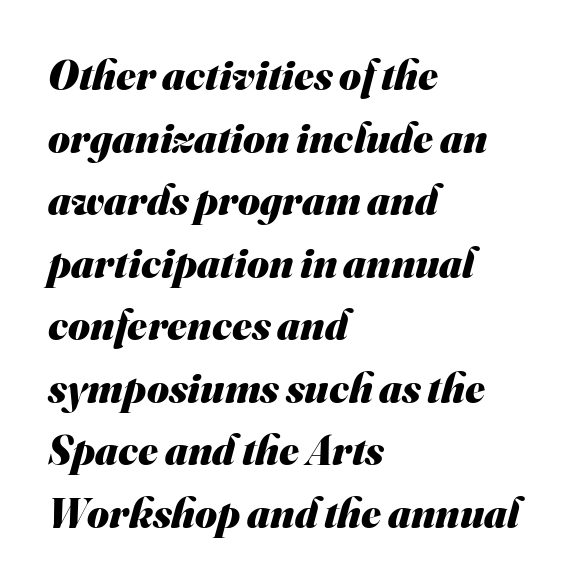
Q: Is the text bold? A: Yes.
Q: Is the typeface a serif or a sans-serif typeface? A: Sans-serif.
Q: Is the text underlined? A: No.
Q: How is the paragraph aligned? A: Left-aligned.
Q: Is the spacing between letters normal or unusually wide? A: Normal.
Q: Is the spacing between lines tight, normal or loose? A: Normal.
Q: Width (condensed, normal, or wide)? A: Normal.
Q: Stroke contrast? A: Medium.
Q: x-height? A: Small.
Q: Monospaced? A: No.
